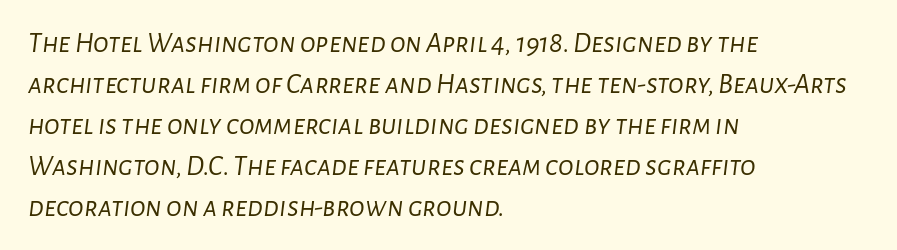
An italicized treatment has been applied to the whole sample. Compared with a centered layout, this one pins lines to the left instead. These lines are rendered in a variable-pitch font. The strokes carry an ordinary text weight at most. Rule under the text: the space is simply empty.
